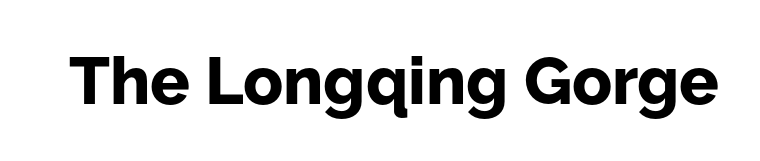
Q: Is the text bold? A: Yes.
Q: Is the text italic (slanted)? A: No, it is upright.
Q: Is the typeface a serif or a sans-serif typeface? A: Sans-serif.
Q: Is the text underlined? A: No.
Q: Is the spacing between letters normal or unusually wide? A: Normal.
Q: Width (condensed, normal, or wide)? A: Normal.
Q: Stroke contrast? A: Low.
Q: x-height? A: Medium.
Q: Monospaced? A: No.
